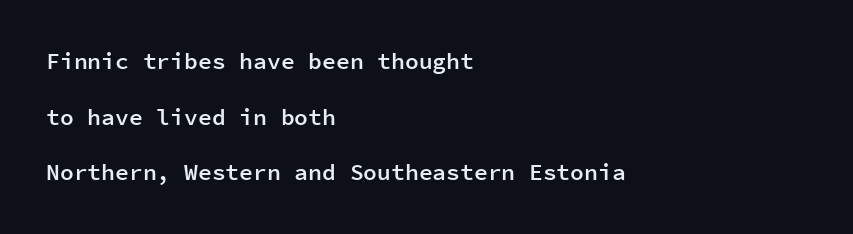
The image shows 23 px text type, upright; set left-aligned, loose line spacing (2.42x), normal letter spacing, not underlined.
